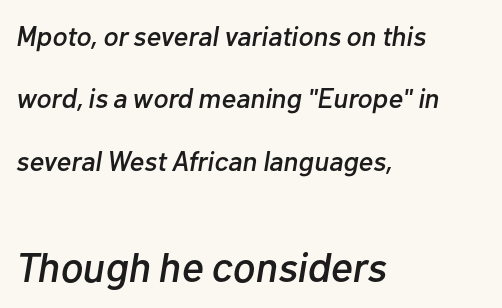
The image shows 42 px text type, italic (leaning right); set left-aligned, loose line spacing (2.23x), normal letter spacing, not underlined; the second (bottom) block is 1.5x larger; low stroke contrast and a medium x-height.
